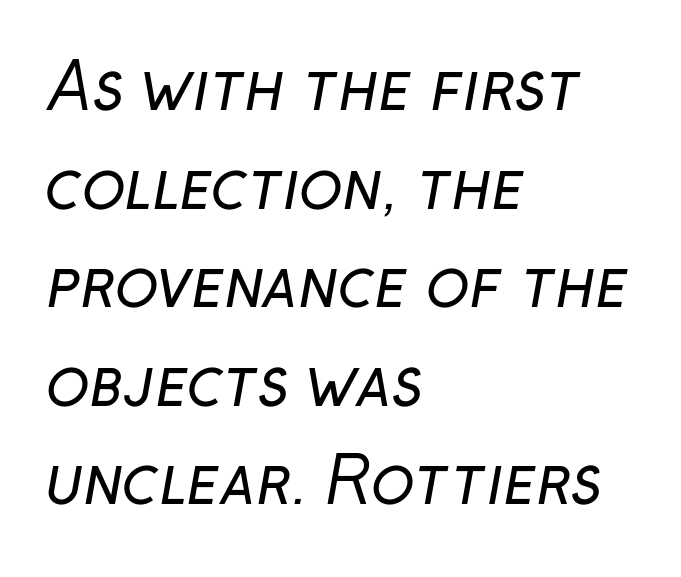
Q: Is the text bold? A: No.
Q: Is the typeface a serif or a sans-serif typeface? A: Sans-serif.
Q: Is the text underlined? A: No.
Q: How is the paragraph aligned? A: Left-aligned.
Q: Is the spacing between letters normal or unusually wide? A: Normal.
Q: Is the spacing between lines tight, normal or loose? A: Normal.
Q: Width (condensed, normal, or wide)? A: Normal.
Q: Stroke contrast? A: Low.
Q: x-height? A: Medium.
Q: Monospaced? A: No.
